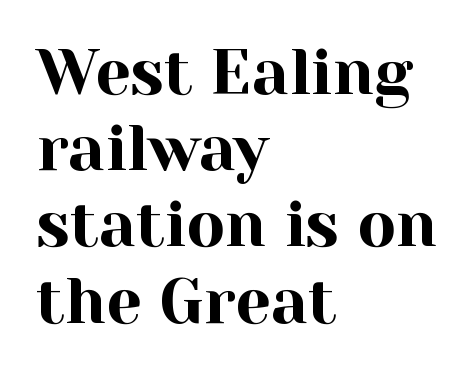
Posture: vertical. Classification — serif. The typesetter chose a ragged-right arrangement here. Looks like regular typesetting: each glyph gets only the width it needs. The words here are not underlined.
